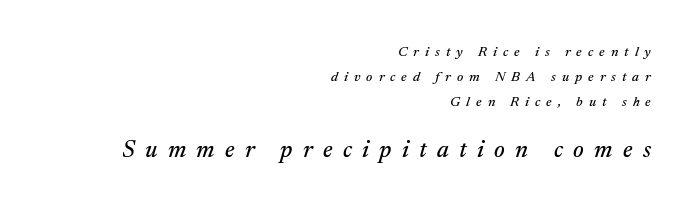
Q: Is the text italic (slanted)? A: Yes, it leans right by about 17 degrees.
Q: Is the text underlined? A: No.
Q: How is the paragraph aligned? A: Right-aligned.
Q: Is the spacing between letters normal or unusually wide? A: Unusually wide.
Q: Which block of text is set in a larger size, the first (top) or the second (bottom)? A: The second (bottom) one.
